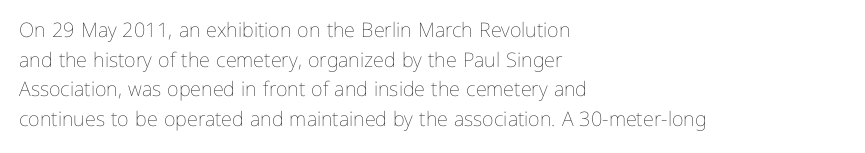
{"italic": "no", "bold": "no", "underline": "no", "align": "left", "line_spacing": "normal", "line_spacing_ratio": 1.48, "letter_spacing": "normal", "letter_spacing_em": 0.0, "glyph_px": 20}
